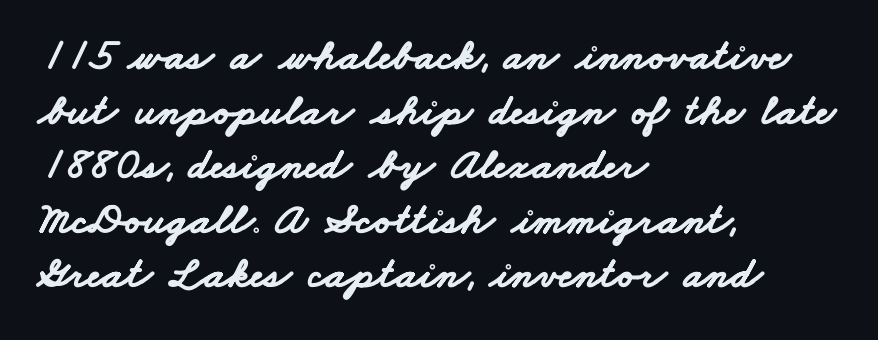
{"serif": "no", "bold": "yes", "weight": "bold", "width": "wide", "stroke_contrast": "low", "x_height": "small", "monospaced": "no", "underline": "no", "align": "left", "line_spacing_ratio": 1.24, "letter_spacing": "normal", "letter_spacing_em": 0.0, "glyph_px": 44}
